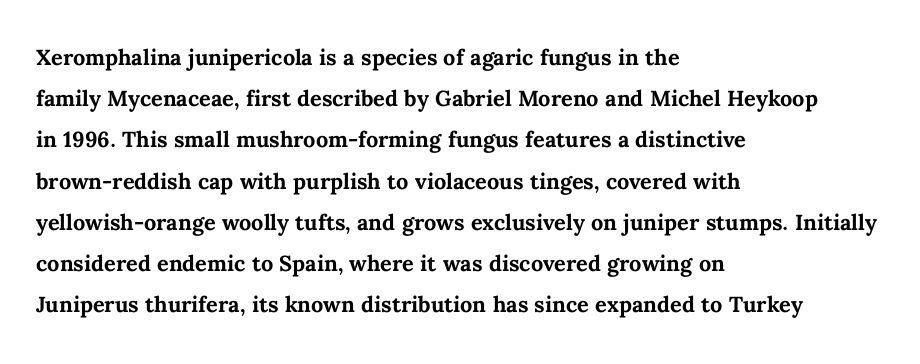
Q: Is the text bold? A: Yes.
Q: Is the text italic (slanted)? A: No, it is upright.
Q: Is the text underlined? A: No.
Q: How is the paragraph aligned? A: Left-aligned.
Q: Is the spacing between letters normal or unusually wide? A: Normal.
Q: Is the spacing between lines tight, normal or loose? A: Normal.
Q: Width (condensed, normal, or wide)? A: Normal.
Q: Stroke contrast? A: Medium.
Q: x-height? A: Medium.
Q: Monospaced? A: No.
